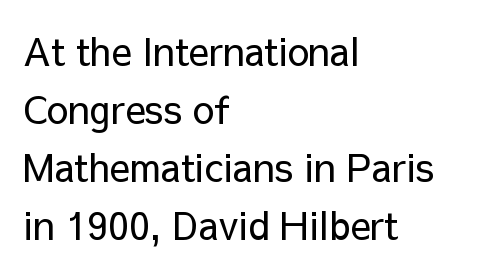
{"serif": "no", "italic": "no", "bold": "no", "weight": "regular", "width": "normal", "stroke_contrast": "low", "x_height": "medium", "monospaced": "no", "underline": "no", "align": "left", "line_spacing": "normal", "line_spacing_ratio": 1.53, "letter_spacing": "normal", "letter_spacing_em": 0.0, "glyph_px": 38}
